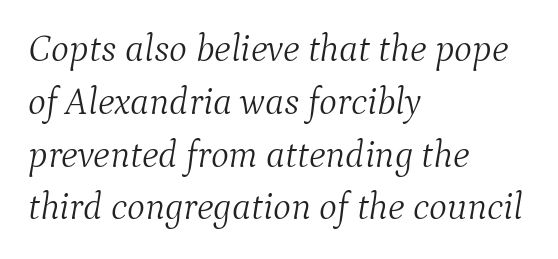
{"serif": "yes", "italic": "yes", "lean": "right", "slant_degrees": 9, "bold": "no", "weight": "light", "width": "normal", "stroke_contrast": "medium", "x_height": "medium", "monospaced": "no", "underline": "no", "align": "left", "line_spacing": "normal", "line_spacing_ratio": 1.39, "letter_spacing": "normal", "letter_spacing_em": 0.0, "glyph_px": 38}
